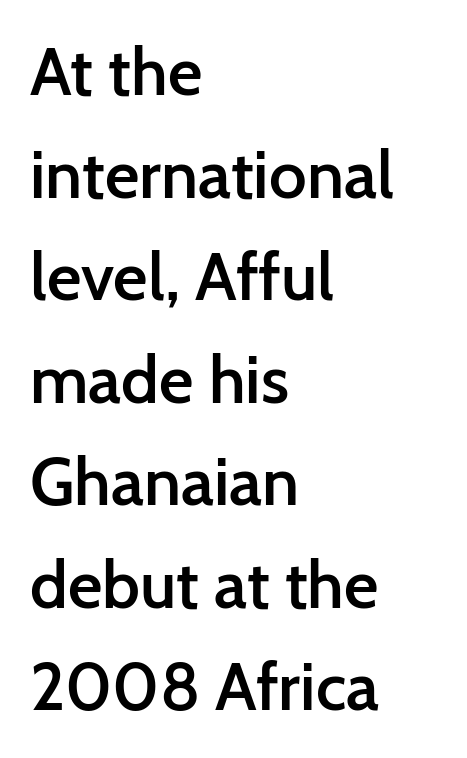
A classic flush-left, rag-right setting is used for this passage. This sample uses plain, unmodified letter spacing. Characters remain perfectly vertical along every line. The passage shown is semibold, sitting just below true bold.
